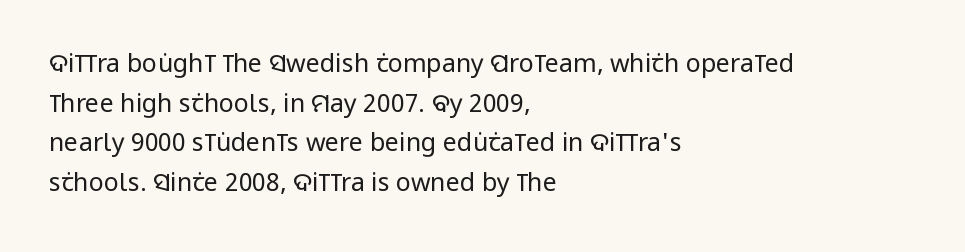
No italicization has been applied; the sample stays upright. Which margin do the lines hug? The left one — the right edge is uneven. Interline gaps are of average width in this sample. Descender tails drop into unmarked territory.
